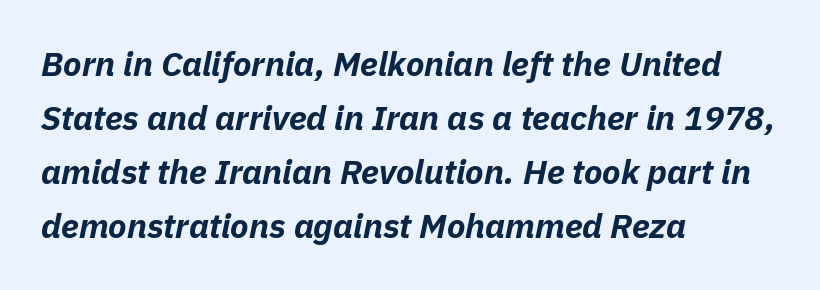
{"italic": "yes", "lean": "right", "slant_degrees": 11, "bold": "yes", "weight": "bold", "width": "normal", "stroke_contrast": "low", "x_height": "medium", "monospaced": "no", "underline": "no", "align": "left", "line_spacing": "normal", "line_spacing_ratio": 1.59, "letter_spacing": "normal", "letter_spacing_em": 0.0, "glyph_px": 34}
